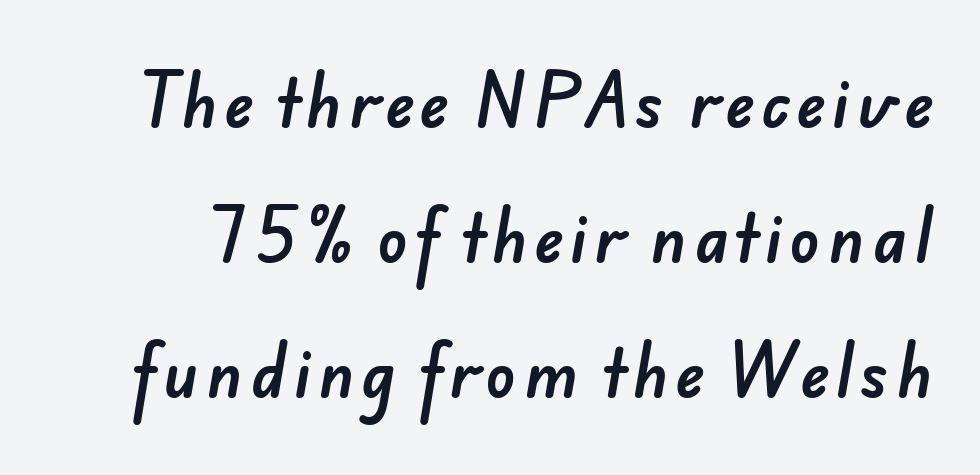
This sample has the flowing, uneven cadence of proportional lettering. Nobody drew a line under any word here. A great deal of white space separates one row of letters from the next. Note: no serifs on the glyphs.
